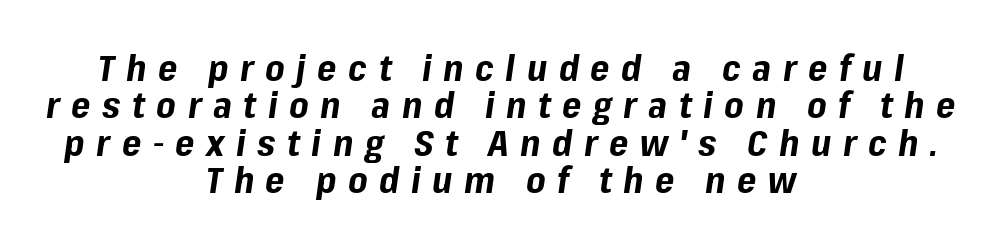
The image shows 37 px bold type, italic (leaning right); set centered, tight line spacing (1.01x), unusually wide letter spacing (+0.31 em), not underlined; low stroke contrast and a medium x-height.
